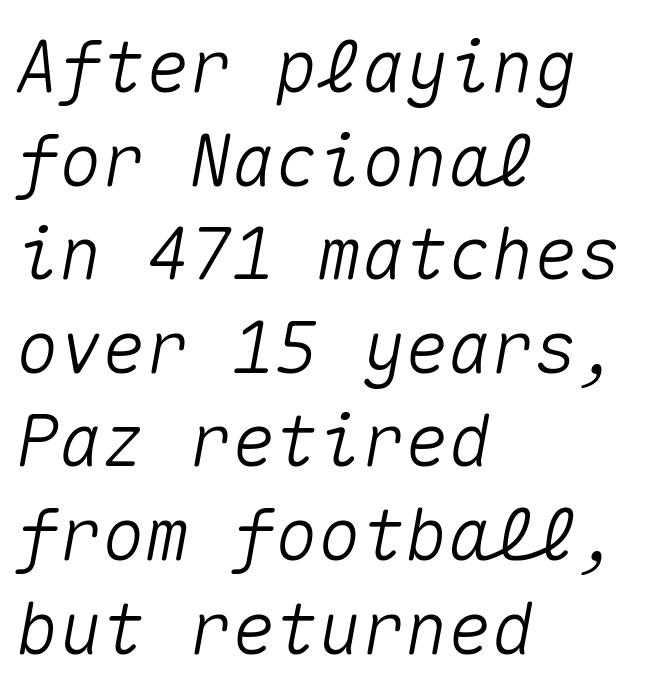
Q: Is the text italic (slanted)? A: Yes, it leans right by about 10 degrees.
Q: Is the text underlined? A: No.
Q: How is the paragraph aligned? A: Left-aligned.
Q: Is the spacing between letters normal or unusually wide? A: Normal.
Q: Is the spacing between lines tight, normal or loose? A: Normal.
Q: Width (condensed, normal, or wide)? A: Normal.
Q: Stroke contrast? A: Medium.
Q: x-height? A: Medium.
Q: Monospaced? A: Yes.
